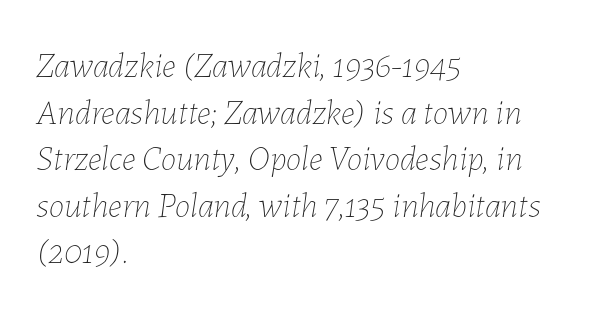
In terms of leading, this rendering sits right in the middle. The axis of the letterforms is tilted away from vertical. Varying glyph widths throughout — classic text-font behaviour. The string is rendered with underlining switched off. The font is comparable to plain body text, perhaps lighter.
